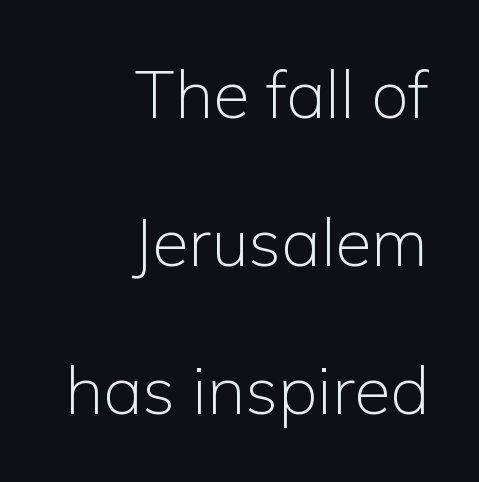
{"serif": "no", "italic": "no", "bold": "no", "weight": "light", "width": "normal", "stroke_contrast": "low", "x_height": "medium", "monospaced": "no", "underline": "no", "align": "right", "line_spacing": "loose", "line_spacing_ratio": 2.21, "letter_spacing": "normal", "letter_spacing_em": 0.0, "glyph_px": 67}
